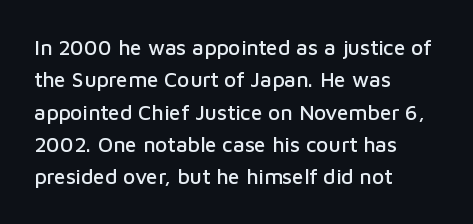
{"italic": "no", "underline": "no", "align": "left", "line_spacing": "normal", "line_spacing_ratio": 1.54, "letter_spacing": "normal", "letter_spacing_em": 0.0, "glyph_px": 21}
